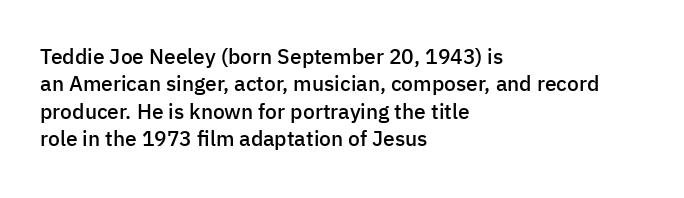
Line beginnings align vertically; line endings do not. Weight: semibold (demi). Tracking here is standard; glyphs follow each other at the usual distance. If you drew a line through each stem, it would be perfectly vertical. Has an underline been added? It has not.
